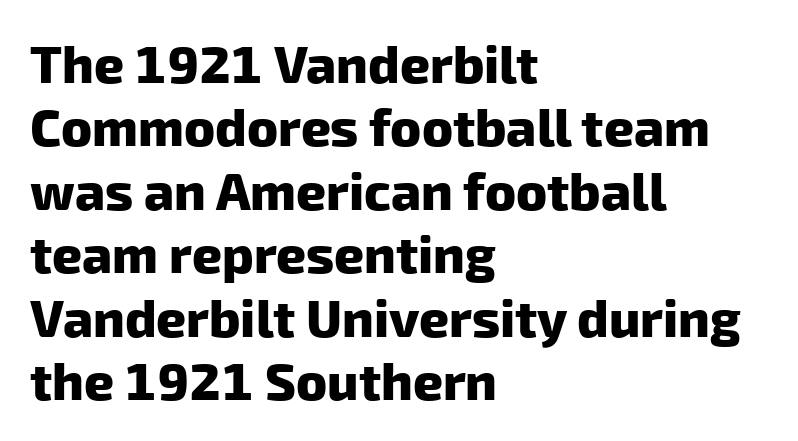
Notice how thick the strokes are: this is what a full bold looks like. Short note: letters normally spaced. Quick note: underline off. A typesetter would call this proportional, since set widths differ per character. Unlike a traditional serif, this face leaves its strokes unadorned.
